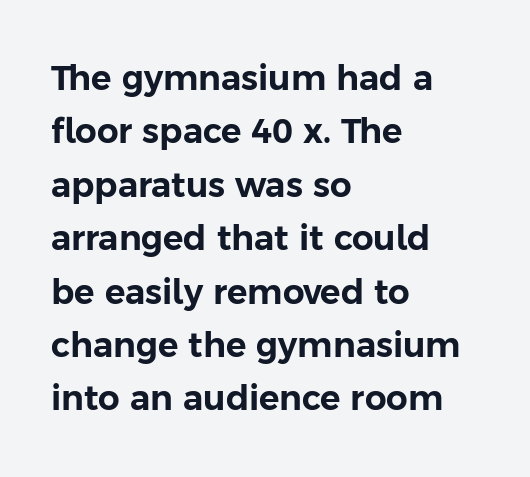
The image shows 34 px sans-serif type, upright; set left-aligned, normal line spacing (1.57x), normal letter spacing, not underlined; low stroke contrast and a medium x-height.
